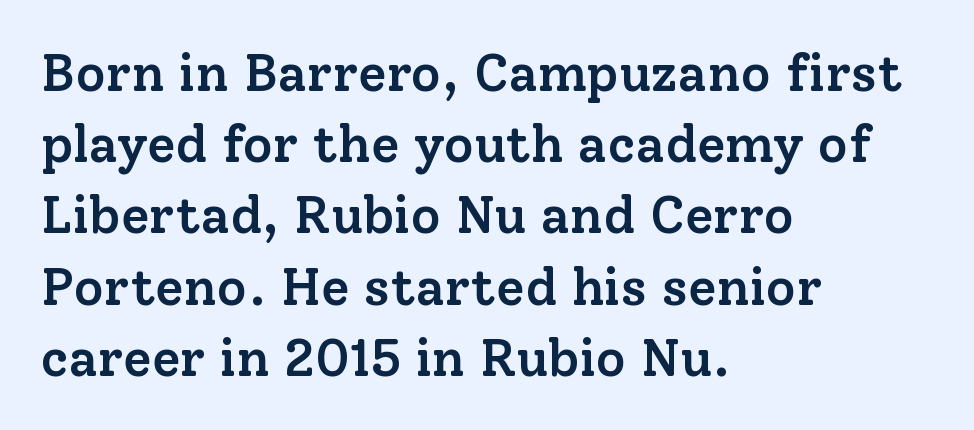
You could not count columns in this text — the font is proportionally spaced. Designer's note — italics off, roman on. Nobody touched the tracking dial on this one. Honestly, the row spacing looks completely unremarkable.
